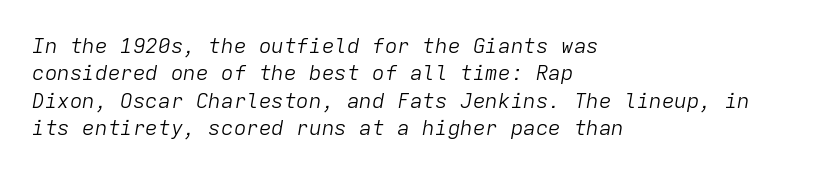
The type is set solid horizontally, with unmodified tracking. Type without underlining. A classic flush-left, rag-right setting is used for this passage. Honestly, the row spacing looks completely unremarkable. Compared with a typical body face, this is equally light or lighter still. There's an unmistakable incline to the writing here.
